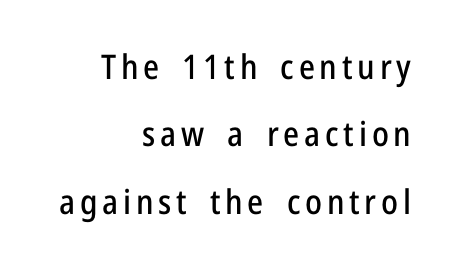
{"serif": "no", "italic": "no", "width": "condensed", "stroke_contrast": "low", "x_height": "medium", "monospaced": "no", "underline": "no", "align": "right", "line_spacing": "loose", "line_spacing_ratio": 1.98, "glyph_px": 34}
